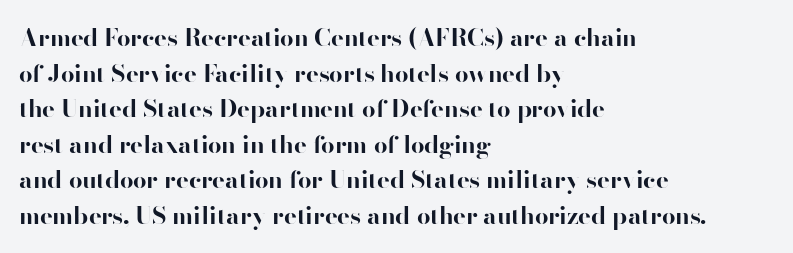
Its strokes are broad and dark, the hallmark of bold type. Short and long lines alike share a common starting point at left. Reading down the column, the eye jumps a familiar distance to each next line. Bare-footed words on every line.
